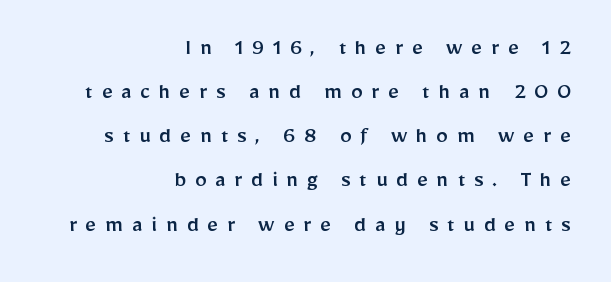
Q: Is the text italic (slanted)? A: No, it is upright.
Q: Is the text underlined? A: No.
Q: How is the paragraph aligned? A: Right-aligned.
Q: Is the spacing between letters normal or unusually wide? A: Unusually wide.
